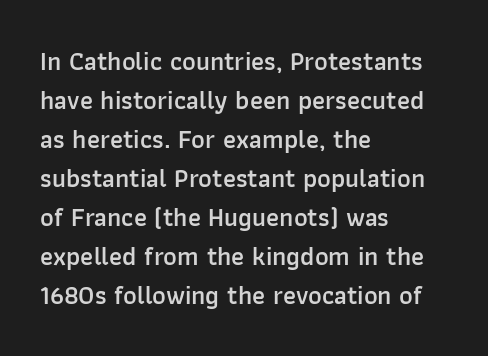
Q: Is the text bold? A: Semi-bold.
Q: Is the text italic (slanted)? A: No, it is upright.
Q: Is the text underlined? A: No.
Q: How is the paragraph aligned? A: Left-aligned.
Q: Is the spacing between letters normal or unusually wide? A: Normal.
Q: Is the spacing between lines tight, normal or loose? A: Normal.
